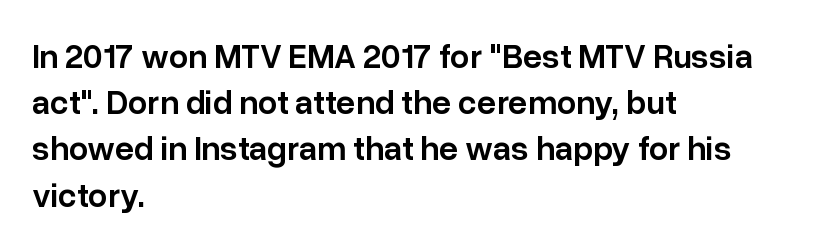
{"serif": "no", "italic": "no", "bold": "semi", "weight": "semibold", "width": "normal", "stroke_contrast": "low", "x_height": "medium", "monospaced": "no", "underline": "no", "align": "left", "line_spacing": "normal", "line_spacing_ratio": 1.36, "letter_spacing": "normal", "letter_spacing_em": 0.0, "glyph_px": 34}
